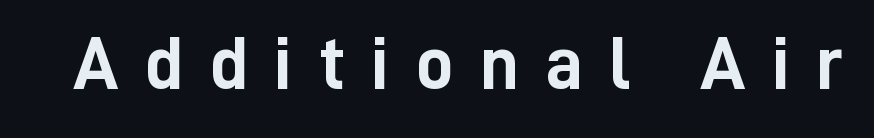
The image shows 75 px semibold, condensed sans-serif type, upright; set unusually wide letter spacing (+0.35 em), not underlined; low stroke contrast and a medium x-height.
